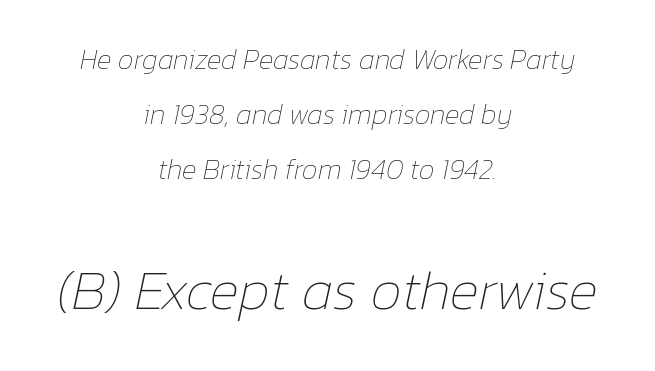
The letters look calm and open, with moderate or lighter stems. Slanted lettering throughout. The paragraph has two soft edges and a firm central axis. Spacing verdict: proportional, widths tailored to each character.
